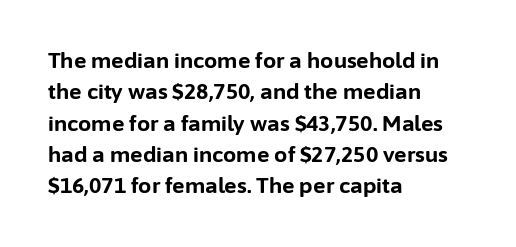
{"italic": "no", "bold": "yes", "underline": "no", "align": "left", "line_spacing": "normal", "line_spacing_ratio": 1.49, "letter_spacing": "normal", "letter_spacing_em": 0.0, "glyph_px": 21}
